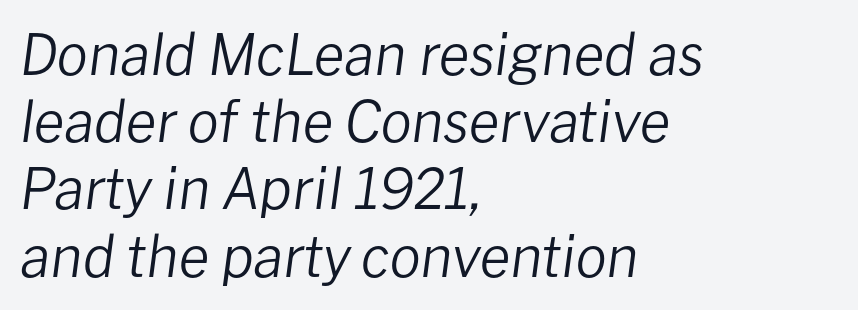
{"italic": "yes", "lean": "right", "slant_degrees": 8, "bold": "no", "weight": "regular", "width": "normal", "stroke_contrast": "low", "x_height": "medium", "monospaced": "no", "underline": "no", "align": "left", "line_spacing_ratio": 1.2, "letter_spacing": "normal", "letter_spacing_em": 0.0, "glyph_px": 56}
